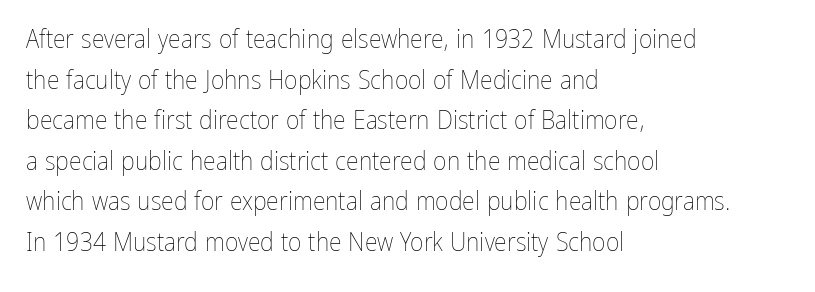
Q: Is the text bold? A: No.
Q: Is the text italic (slanted)? A: No, it is upright.
Q: Is the text underlined? A: No.
Q: How is the paragraph aligned? A: Left-aligned.
Q: Is the spacing between letters normal or unusually wide? A: Normal.
Q: Is the spacing between lines tight, normal or loose? A: Normal.
